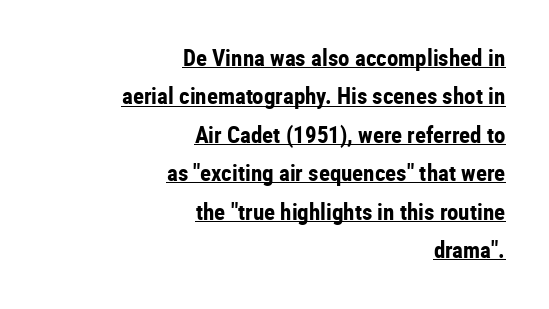
The font's upright variant was chosen for this text. The glyphs have the mass of a bold cut. Leading: standard. These lines are set flush right with a ragged left edge. Caption: lettering with a line underneath.
